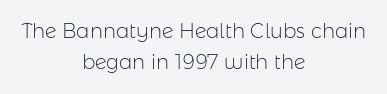
The image shows 20 px text type, upright; set centered, normal line spacing (1.56x), normal letter spacing, not underlined.
